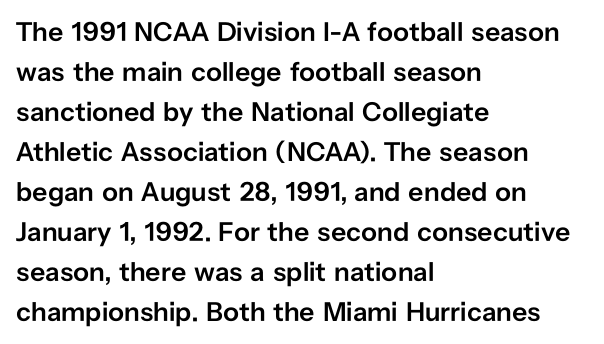
Q: Is the text bold? A: Semi-bold.
Q: Is the text italic (slanted)? A: No, it is upright.
Q: Is the text underlined? A: No.
Q: How is the paragraph aligned? A: Left-aligned.
Q: Is the spacing between letters normal or unusually wide? A: Normal.
Q: Is the spacing between lines tight, normal or loose? A: Normal.
